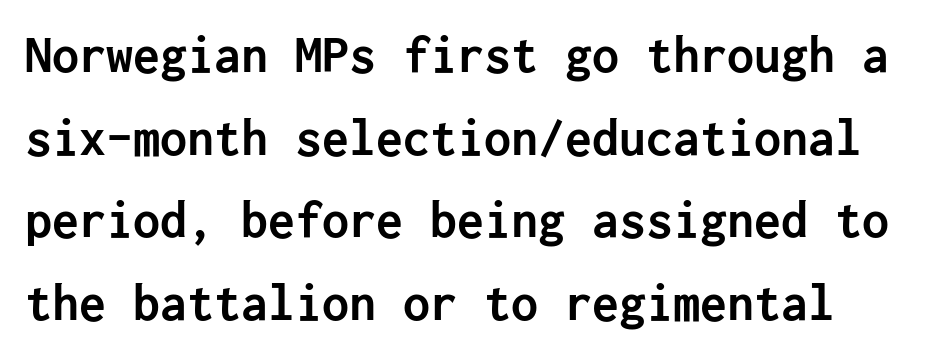
One glance says typical: line gaps are just what's usual. The strip under each line holds only bare page. Each glyph is drawn with heavy, bold strokes. The text was rendered using a sans face with plain stroke endings. The lettering holds an erect, upright posture throughout.
